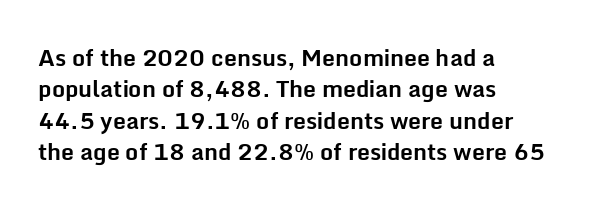
The image shows 23 px bold type, upright; set left-aligned, normal line spacing (1.36x), normal letter spacing, not underlined.
